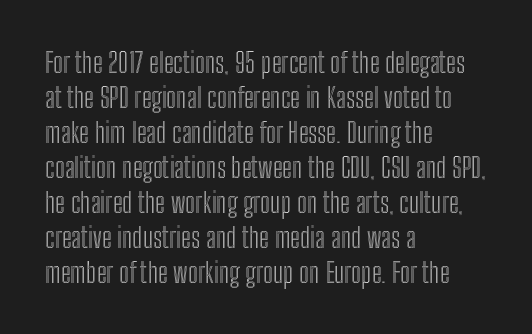
Q: Is the text italic (slanted)? A: No, it is upright.
Q: Is the text underlined? A: No.
Q: How is the paragraph aligned? A: Left-aligned.
Q: Is the spacing between letters normal or unusually wide? A: Normal.
Q: Is the spacing between lines tight, normal or loose? A: Normal.
Q: Width (condensed, normal, or wide)? A: Condensed.
Q: x-height? A: Medium.
Q: Monospaced? A: No.
